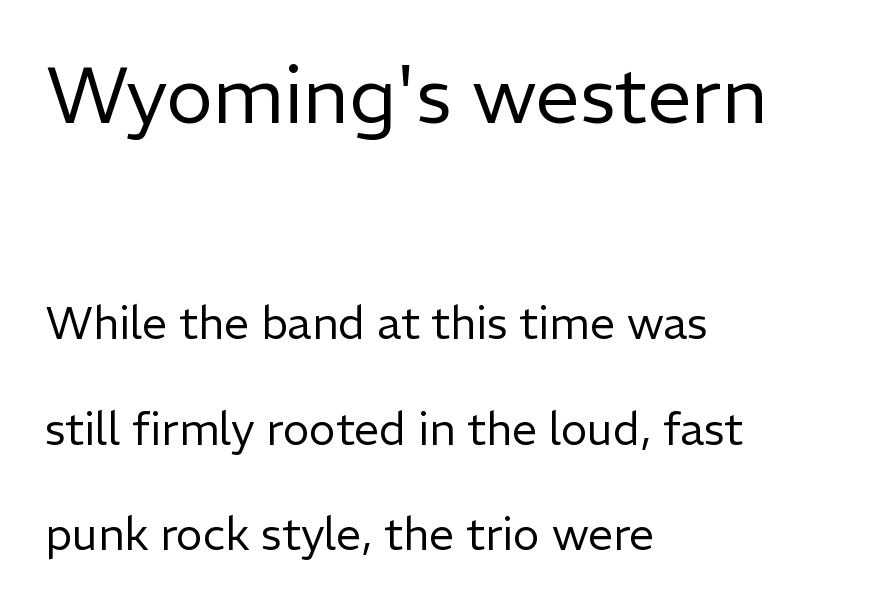
{"serif": "no", "italic": "no", "bold": "no", "weight": "regular", "width": "normal", "stroke_contrast": "low", "x_height": "medium", "monospaced": "no", "underline": "no", "align": "left", "line_spacing": "loose", "line_spacing_ratio": 2.35, "letter_spacing": "normal", "letter_spacing_em": 0.0, "larger_block": "first", "size_ratio": 1.76, "glyph_px": 79}
